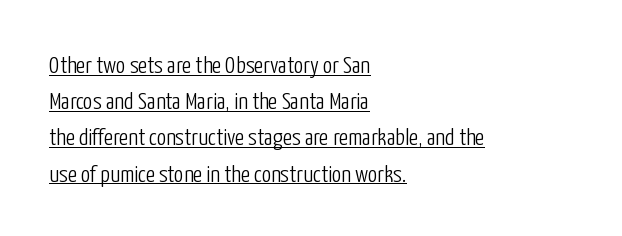
When letters stand straight like this, we call the style roman or upright. Nothing heavy about these letters — not bold at all. You can see a thin bar hugging the bottom of the glyphs. A typesetter would call this zero additional tracking. Regarding leading, the lines here are spaced in the standard way.
